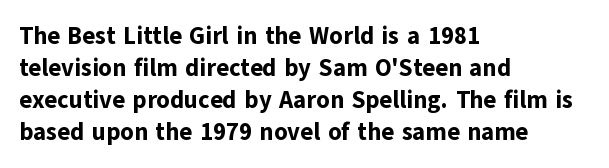
The image shows 24 px bold type, upright; set left-aligned, normal line spacing (1.33x), normal letter spacing, not underlined.
